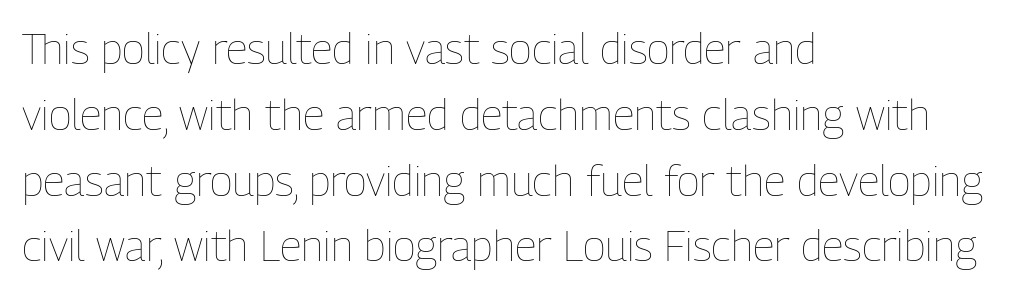
{"italic": "no", "bold": "no", "weight": "thin", "width": "condensed", "stroke_contrast": "low", "x_height": "medium", "monospaced": "no", "underline": "no", "align": "left", "line_spacing": "normal", "line_spacing_ratio": 1.53, "letter_spacing": "normal", "letter_spacing_em": 0.0, "glyph_px": 43}
